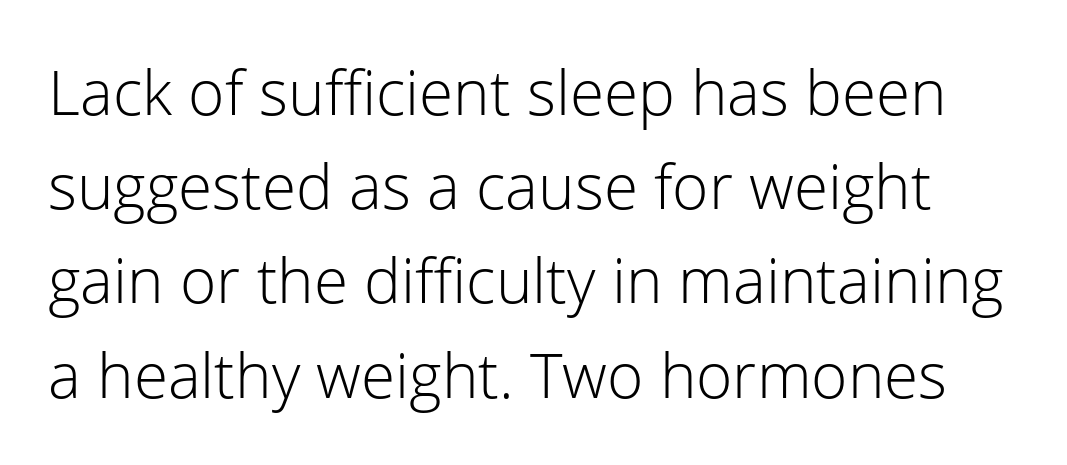
{"serif": "no", "italic": "no", "bold": "no", "weight": "light", "width": "normal", "stroke_contrast": "low", "x_height": "medium", "monospaced": "no", "underline": "no", "line_spacing": "normal", "line_spacing_ratio": 1.52, "letter_spacing": "normal", "letter_spacing_em": 0.0, "glyph_px": 62}
